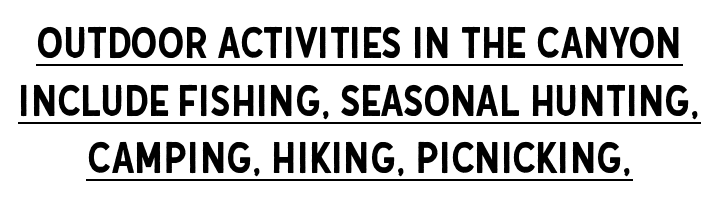
Q: Is the text italic (slanted)? A: No, it is upright.
Q: Is the typeface a serif or a sans-serif typeface? A: Sans-serif.
Q: Is the text underlined? A: Yes.
Q: How is the paragraph aligned? A: Centered.
Q: Is the spacing between letters normal or unusually wide? A: Normal.
Q: Is the spacing between lines tight, normal or loose? A: Normal.
Q: Width (condensed, normal, or wide)? A: Condensed.
Q: Stroke contrast? A: Low.
Q: x-height? A: Large.
Q: Monospaced? A: No.
